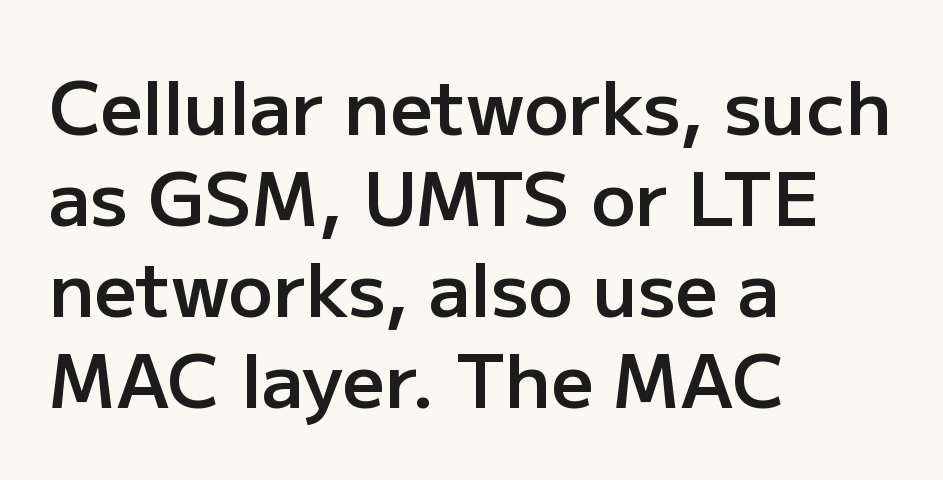
Does the lettering tilt? It doesn't — this is upright. Varying glyph widths throughout — classic text-font behaviour. Is the block centered? No — it sits flush against the left margin. Are there feet on the stems? There aren't — it's a sans. The characters look somewhat weighty, a semibold short of true bold.
